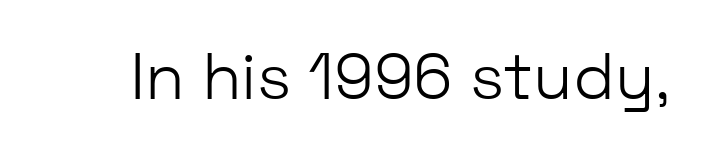
Q: Is the text bold? A: No.
Q: Is the text italic (slanted)? A: No, it is upright.
Q: Is the typeface a serif or a sans-serif typeface? A: Sans-serif.
Q: Is the text underlined? A: No.
Q: Is the spacing between letters normal or unusually wide? A: Normal.
Q: Width (condensed, normal, or wide)? A: Normal.
Q: Stroke contrast? A: Low.
Q: x-height? A: Medium.
Q: Monospaced? A: No.
